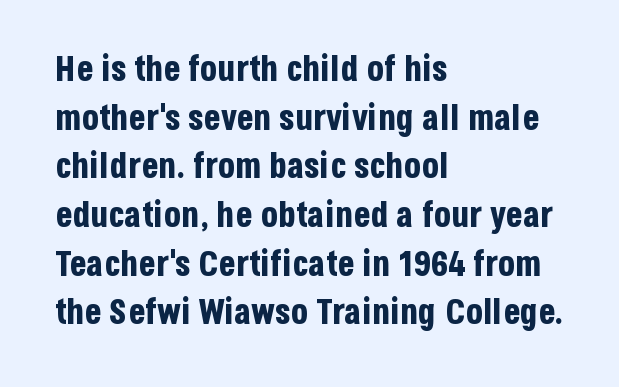
{"serif": "no", "italic": "no", "bold": "yes", "weight": "bold", "width": "condensed", "stroke_contrast": "low", "x_height": "large", "monospaced": "no", "underline": "no", "align": "left", "line_spacing": "normal", "line_spacing_ratio": 1.39, "letter_spacing": "normal", "letter_spacing_em": 0.0, "glyph_px": 35}
